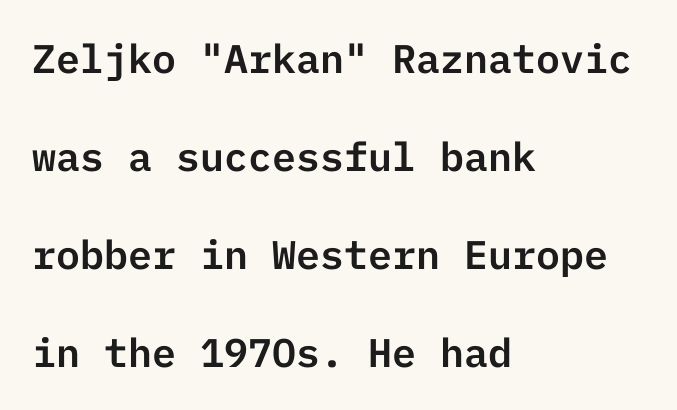
The image shows 40 px sans-serif type, upright; set left-aligned, loose line spacing (2.45x), normal letter spacing, not underlined; low stroke contrast and a medium x-height.
